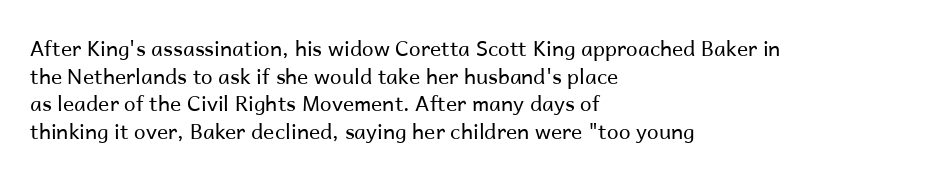
The image shows 21 px text type, upright; set left-aligned, normal line spacing (1.31x), normal letter spacing, not underlined.
